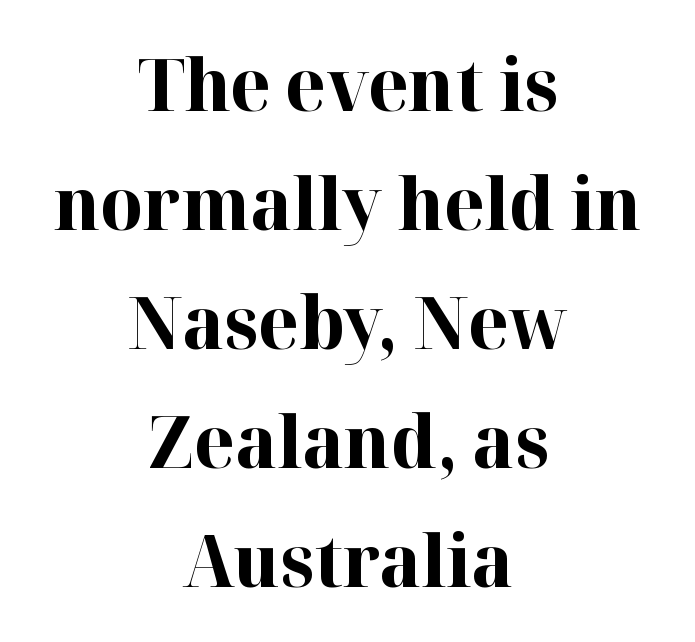
Q: Is the text bold? A: Yes.
Q: Is the text italic (slanted)? A: No, it is upright.
Q: Is the typeface a serif or a sans-serif typeface? A: Serif.
Q: Is the text underlined? A: No.
Q: How is the paragraph aligned? A: Centered.
Q: Is the spacing between letters normal or unusually wide? A: Normal.
Q: Is the spacing between lines tight, normal or loose? A: Normal.
Q: Width (condensed, normal, or wide)? A: Normal.
Q: Stroke contrast? A: High.
Q: x-height? A: Medium.
Q: Monospaced? A: No.
